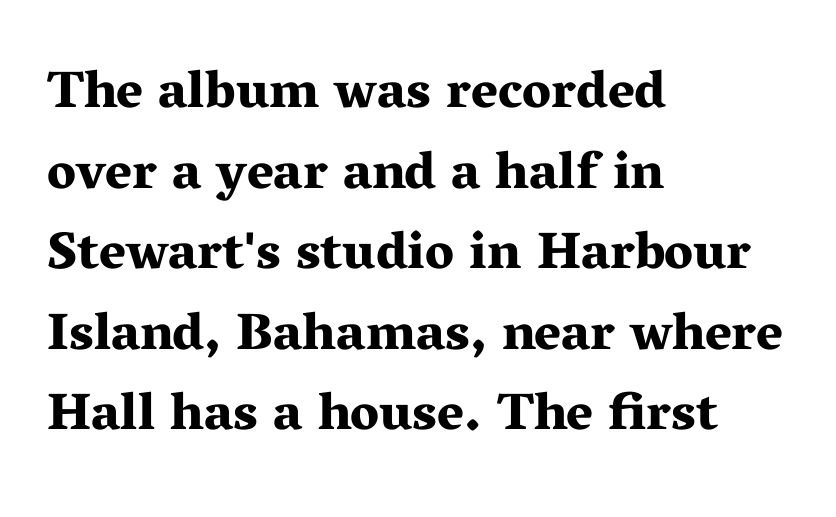
Q: Is the text bold? A: Yes.
Q: Is the text italic (slanted)? A: No, it is upright.
Q: Is the typeface a serif or a sans-serif typeface? A: Serif.
Q: Is the text underlined? A: No.
Q: How is the paragraph aligned? A: Left-aligned.
Q: Is the spacing between letters normal or unusually wide? A: Normal.
Q: Is the spacing between lines tight, normal or loose? A: Normal.
Q: Width (condensed, normal, or wide)? A: Wide.
Q: Stroke contrast? A: Medium.
Q: x-height? A: Medium.
Q: Monospaced? A: No.
